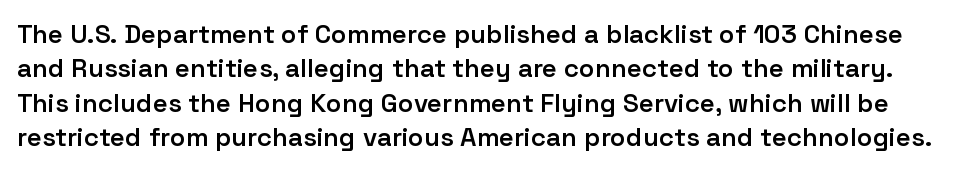
{"italic": "no", "bold": "semi", "underline": "no", "line_spacing": "normal", "line_spacing_ratio": 1.32, "letter_spacing": "normal", "letter_spacing_em": 0.0, "glyph_px": 26}
